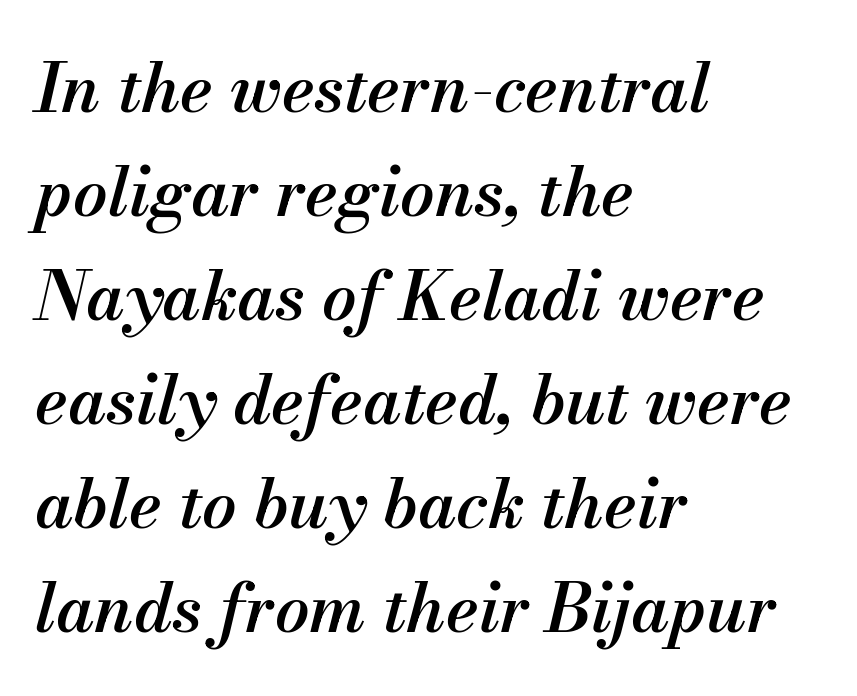
These lines sit exactly where default settings would place them. Words float on clear page, feet unadorned. This sample has the flowing, uneven cadence of proportional lettering. Each word holds together tightly as a unit, with standard inter-letter gaps. Line starts are locked; line ends wander. A typesetter would mark this as italic.
